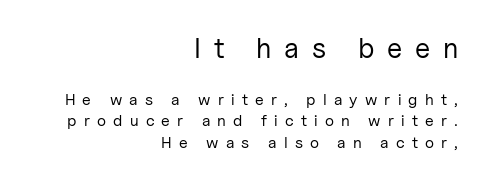
The image shows 28 px regular-weight sans-serif type, upright; set right-aligned, normal line spacing (1.32x), unusually wide letter spacing (+0.45 em), not underlined; the first (top) block is 1.75x larger; low stroke contrast and a medium x-height.
